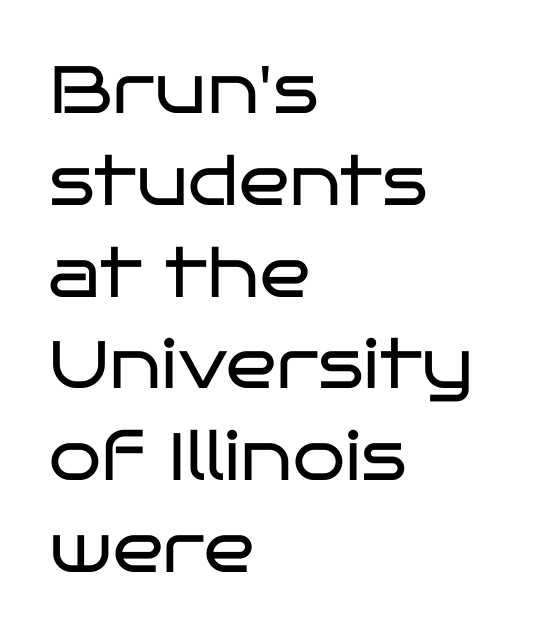
{"serif": "no", "italic": "no", "bold": "no", "weight": "regular", "width": "wide", "stroke_contrast": "low", "x_height": "large", "monospaced": "no", "underline": "no", "align": "left", "line_spacing": "normal", "line_spacing_ratio": 1.37, "letter_spacing": "normal", "letter_spacing_em": 0.0, "glyph_px": 67}
